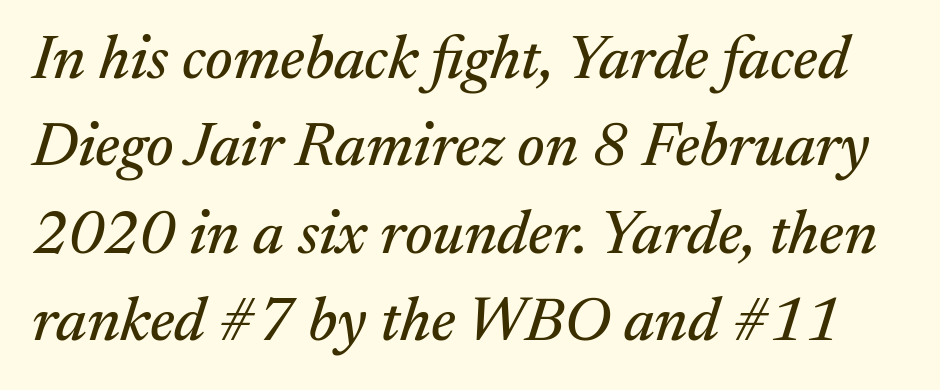
Q: Is the text italic (slanted)? A: Yes, it leans right by about 17 degrees.
Q: Is the typeface a serif or a sans-serif typeface? A: Serif.
Q: Is the text underlined? A: No.
Q: Is the spacing between letters normal or unusually wide? A: Normal.
Q: Is the spacing between lines tight, normal or loose? A: Normal.
Q: Width (condensed, normal, or wide)? A: Normal.
Q: Stroke contrast? A: Medium.
Q: x-height? A: Medium.
Q: Monospaced? A: No.
